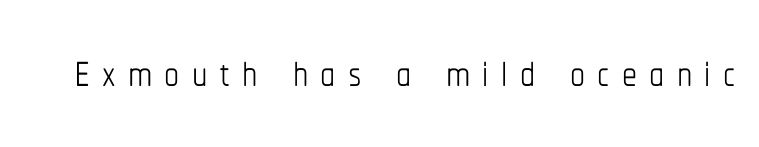
{"italic": "no", "bold": "no", "weight": "thin", "width": "condensed", "stroke_contrast": "low", "x_height": "medium", "monospaced": "no", "underline": "no", "letter_spacing": "wide", "letter_spacing_em": 0.2, "glyph_px": 60}
